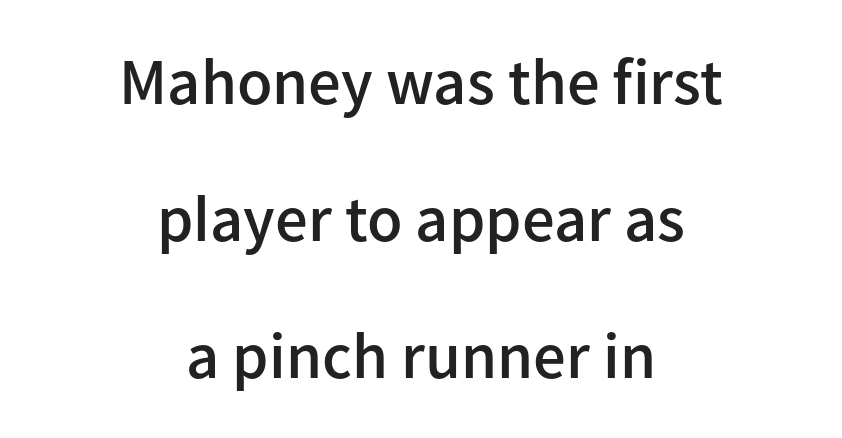
{"serif": "no", "italic": "no", "bold": "semi", "weight": "semibold", "width": "normal", "stroke_contrast": "low", "x_height": "medium", "monospaced": "no", "underline": "no", "align": "center", "line_spacing": "loose", "line_spacing_ratio": 2.11, "letter_spacing": "normal", "letter_spacing_em": 0.0, "glyph_px": 65}
